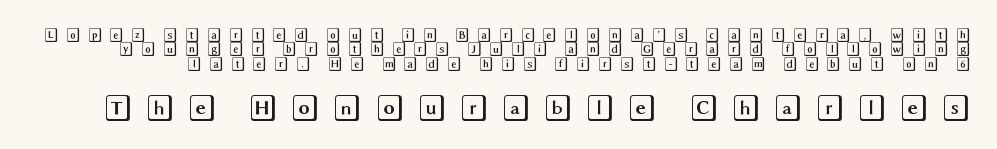
Q: Is the text italic (slanted)? A: No, it is upright.
Q: Is the text underlined? A: No.
Q: Is the spacing between letters normal or unusually wide? A: Unusually wide.
Q: Is the spacing between lines tight, normal or loose? A: Tight.
Q: Which block of text is set in a larger size, the first (top) or the second (bottom)? A: The second (bottom) one.
